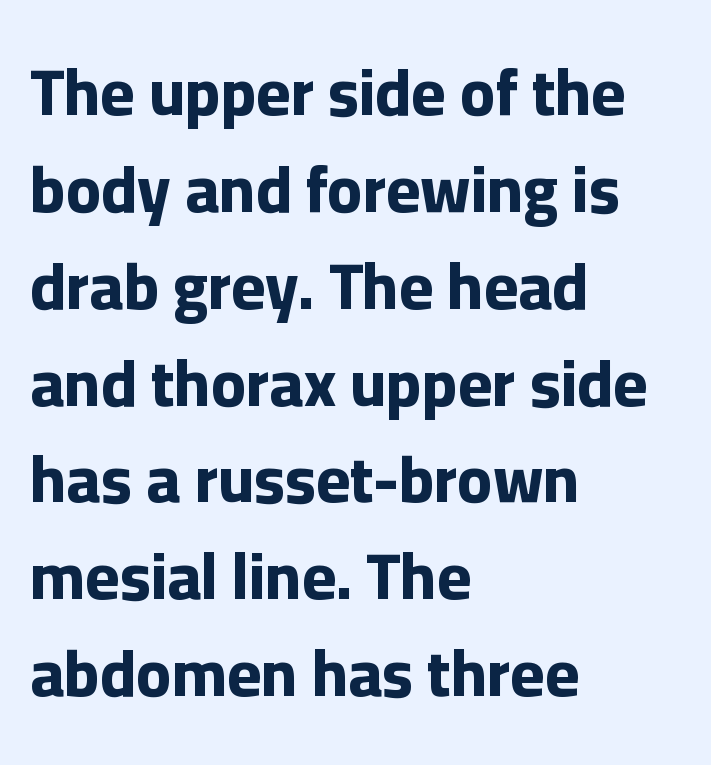
Check where the strokes stop: nothing finishes them off — pure sans. These lines are rendered in a variable-pitch font. Honestly, the letter spacing is just normal — you wouldn't notice it. The typesetter chose a ragged-right arrangement here. If you drew a line through each stem, it would be perfectly vertical. Nobody drew a line under any word here.
